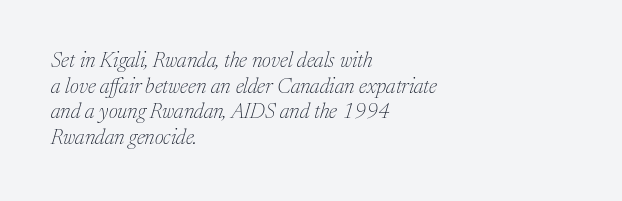
Leftover space on each line is placed entirely after the last word. The strokes are not fattened; the text isn't bold. This rendering leaves character spacing at its baseline value. Characters are canted at an angle relative to the baseline's perpendicular.
